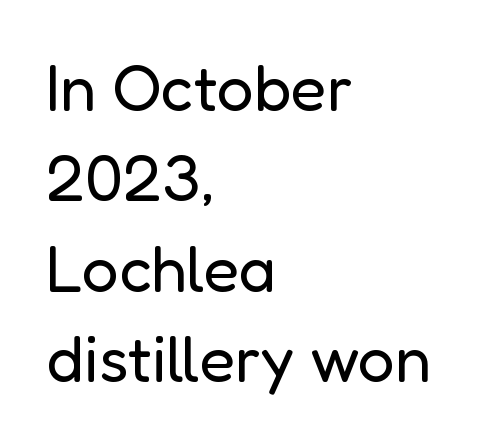
The image shows 65 px regular-weight sans-serif type, upright; set left-aligned, normal line spacing (1.39x), normal letter spacing, not underlined; low stroke contrast and a medium x-height.
